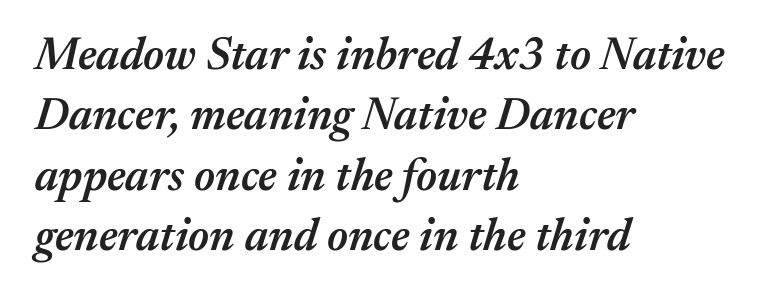
The gap between lines stays unmarked. The rows are spaced the way most documents space them. Looking at the ascenders, they clearly lean. The font is running at a semibold setting, under full bold.
